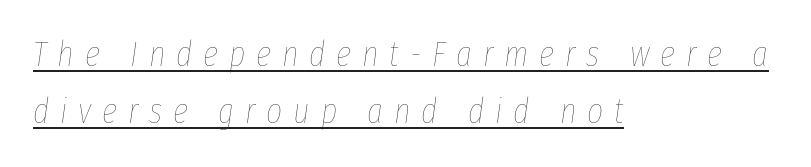
Does a line run under the words? Yes, clearly. The text block is weighted toward the left margin, trailing off unevenly rightward. Think of a printed novel: that variable character pitch is what you see here. Counters stay open thanks to moderate or lighter strokes. Caption: expanded tracking, letters set apart.
